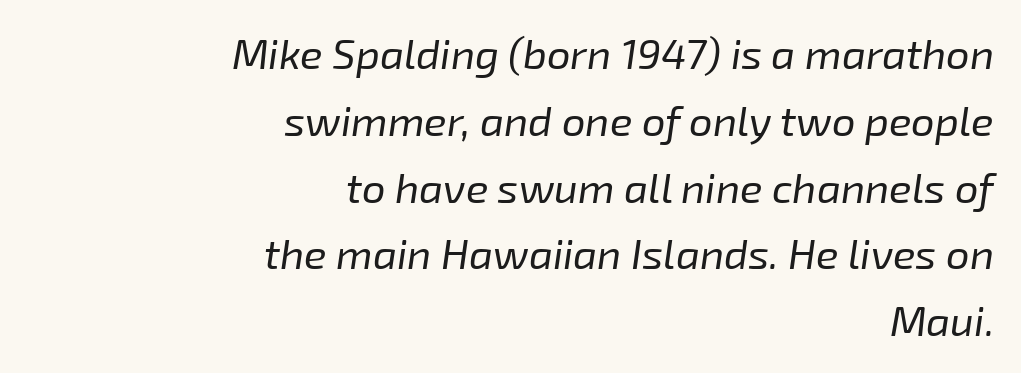
Reading down the block, your eye finds every line finishing at a fixed right position. The letters sit at their default tracking, neither squeezed nor spread. Anything drawn beneath the words? Only blank space. Summary of weight: not heavy and not bold.
